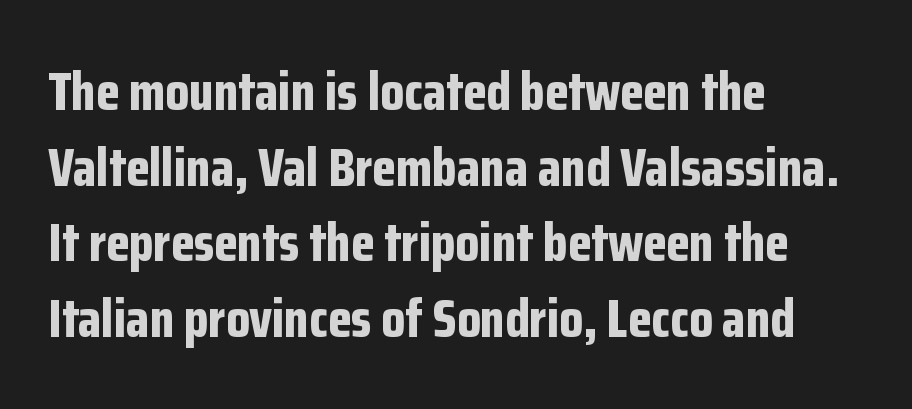
Q: Is the text bold? A: Yes.
Q: Is the text italic (slanted)? A: No, it is upright.
Q: Is the typeface a serif or a sans-serif typeface? A: Sans-serif.
Q: Is the text underlined? A: No.
Q: How is the paragraph aligned? A: Left-aligned.
Q: Is the spacing between letters normal or unusually wide? A: Normal.
Q: Is the spacing between lines tight, normal or loose? A: Normal.
Q: Width (condensed, normal, or wide)? A: Condensed.
Q: Stroke contrast? A: Low.
Q: x-height? A: Medium.
Q: Monospaced? A: No.
